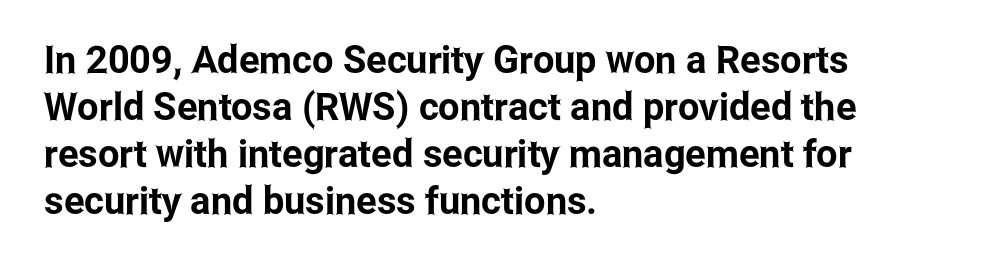
Honestly, the letter spacing is just normal — you wouldn't notice it. The passage is arranged the way most books set body copy — flush left. This sample has the flowing, uneven cadence of proportional lettering. Letterform terminals end flat and unadorned throughout the passage. Style check: upright. Underlining? Definitely not there.
